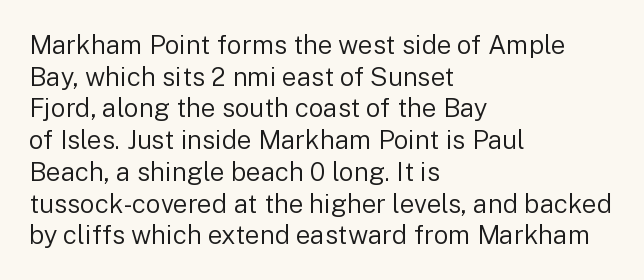
Nope, not italic — everything's standing straight. The font is comparable to plain body text, perhaps lighter. Inter-character spacing is left at the font's built-in metrics. The zone under the glyphs is completely vacant. These lines are set flush left with a ragged right edge.
